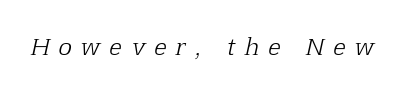
No chunkiness to these letters — they're not bold. Does the lettering tilt? It does — this is italic. Only glyphs here, with clear space below each row. These lines have a slow, spaced-out rhythm from letter to letter.
